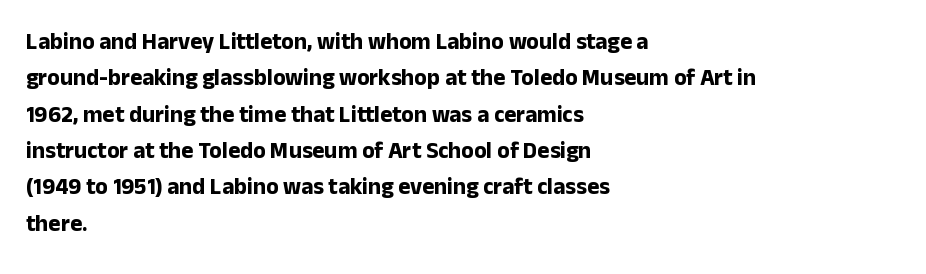
The image shows 23 px bold type, upright; set left-aligned, normal line spacing (1.58x), normal letter spacing, not underlined.
